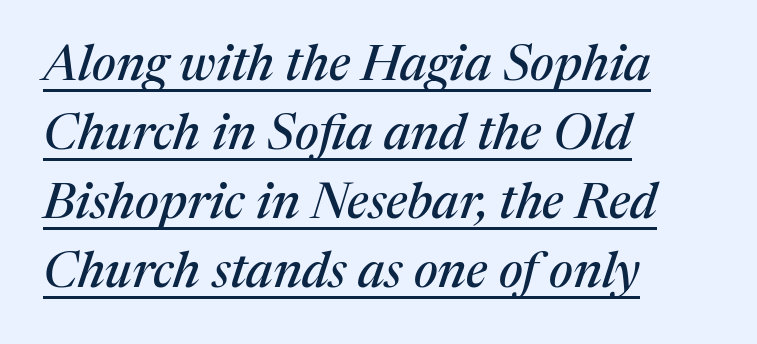
The image shows 50 px serif type, italic (leaning right); set left-aligned, normal line spacing (1.38x), normal letter spacing, underlined; medium stroke contrast and a medium x-height.
